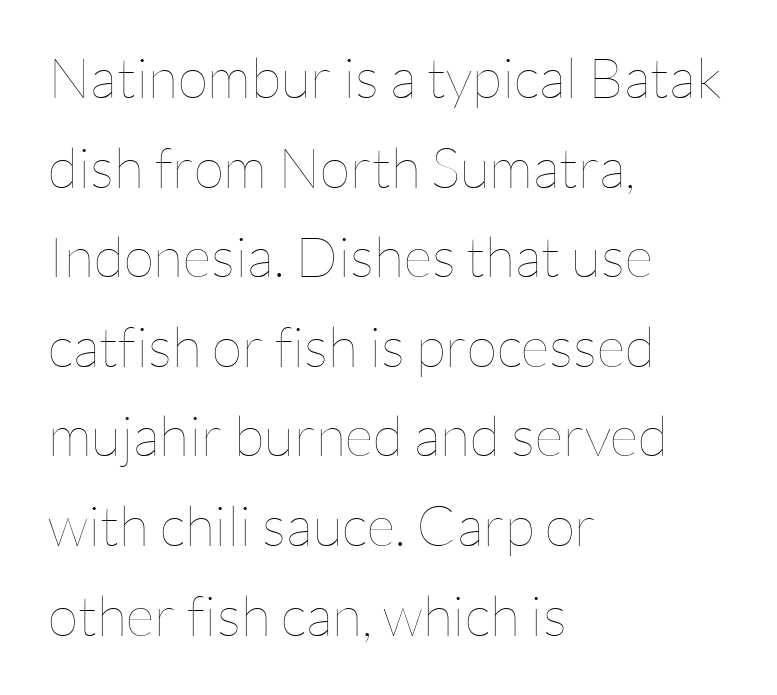
{"italic": "no", "bold": "no", "weight": "thin", "width": "normal", "stroke_contrast": "low", "x_height": "medium", "monospaced": "no", "underline": "no", "align": "left", "line_spacing": "normal", "line_spacing_ratio": 1.6, "letter_spacing": "normal", "letter_spacing_em": 0.0, "glyph_px": 56}
